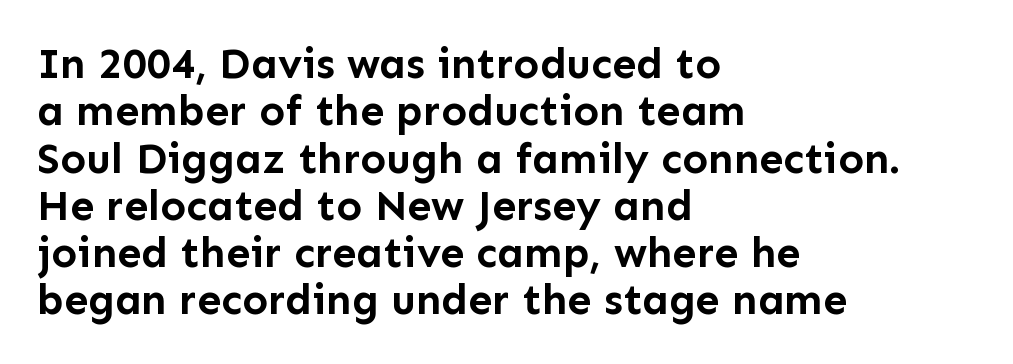
Q: Is the text bold? A: Yes.
Q: Is the text italic (slanted)? A: No, it is upright.
Q: Is the typeface a serif or a sans-serif typeface? A: Sans-serif.
Q: Is the text underlined? A: No.
Q: How is the paragraph aligned? A: Left-aligned.
Q: Is the spacing between letters normal or unusually wide? A: Normal.
Q: Is the spacing between lines tight, normal or loose? A: Tight.
Q: Width (condensed, normal, or wide)? A: Normal.
Q: Stroke contrast? A: Low.
Q: x-height? A: Medium.
Q: Monospaced? A: No.
